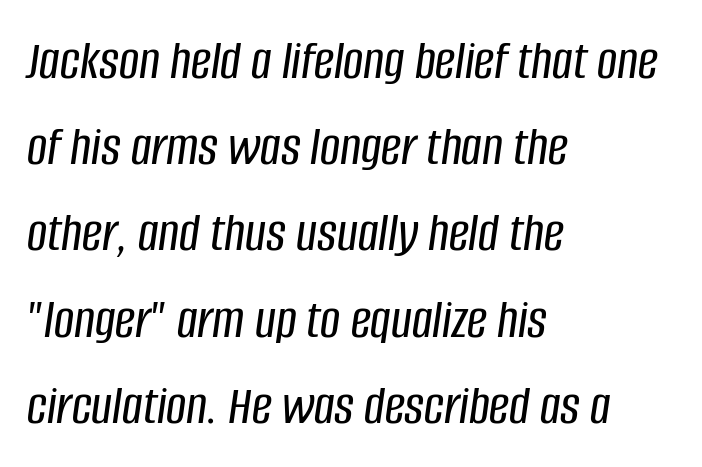
Tracking value appears to be zero — textbook default spacing. Visually the block forms a straight wall on the left and a jagged coastline on the right. Descenders are the only things crossing below the line. The rendering uses a moderate line-height, typical for paragraphs.
